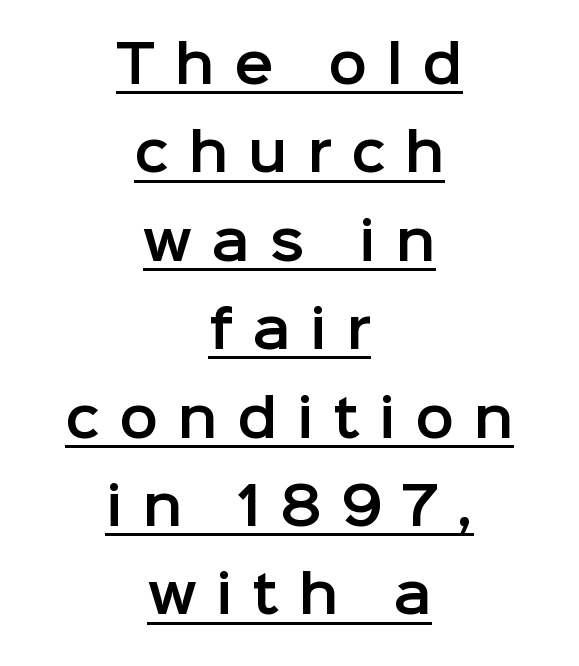
The image shows 52 px sans-serif type, upright; set centered, normal line spacing (1.7x), unusually wide letter spacing (+0.37 em), underlined; low stroke contrast and a medium x-height.
